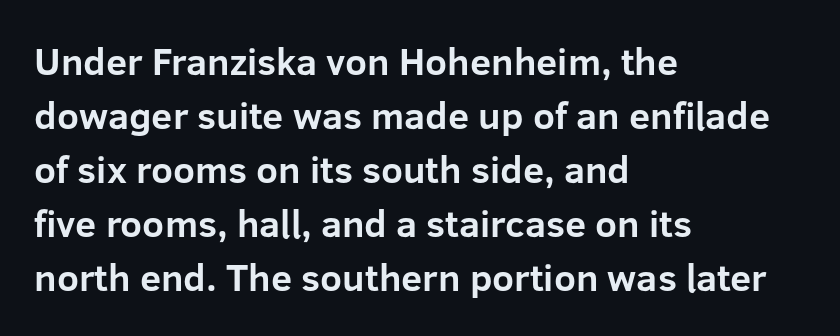
{"serif": "no", "italic": "no", "bold": "yes", "weight": "bold", "width": "normal", "stroke_contrast": "low", "x_height": "medium", "monospaced": "no", "underline": "no", "align": "left", "line_spacing": "normal", "line_spacing_ratio": 1.42, "letter_spacing": "normal", "letter_spacing_em": 0.0, "glyph_px": 38}
